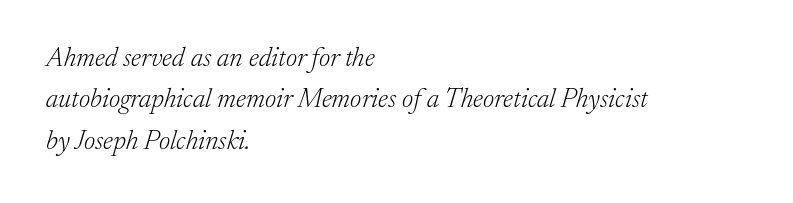
Check under the words: just untouched page. Slanted lettering throughout. Left-aligned paragraph, ragged on the right. Quick note: interline space is typical. Default kerning and tracking; the words read as compact shapes. Letters have the restrained weight of plain body copy at most.
